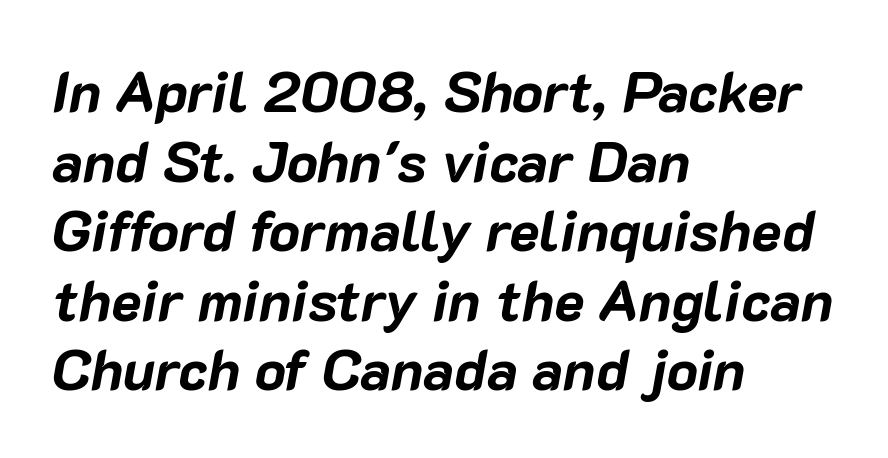
Q: Is the text bold? A: Yes.
Q: Is the text italic (slanted)? A: Yes, it leans right by about 10 degrees.
Q: Is the text underlined? A: No.
Q: How is the paragraph aligned? A: Left-aligned.
Q: Is the spacing between letters normal or unusually wide? A: Normal.
Q: Width (condensed, normal, or wide)? A: Normal.
Q: Stroke contrast? A: Low.
Q: x-height? A: Medium.
Q: Monospaced? A: No.
